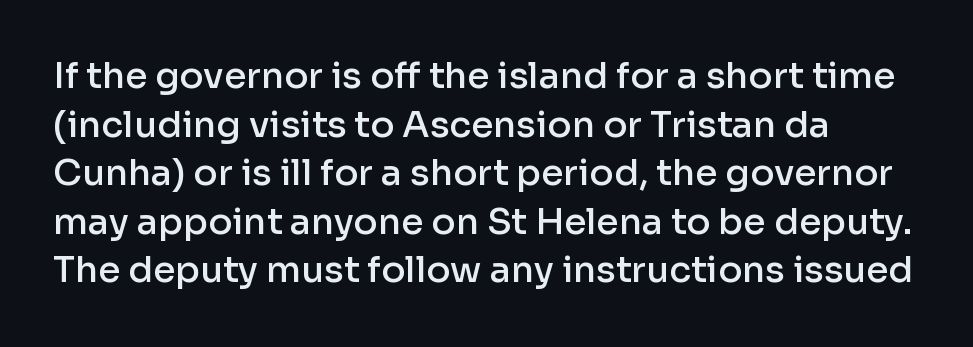
Q: Is the text bold? A: Semi-bold.
Q: Is the text italic (slanted)? A: No, it is upright.
Q: Is the typeface a serif or a sans-serif typeface? A: Sans-serif.
Q: Is the text underlined? A: No.
Q: How is the paragraph aligned? A: Left-aligned.
Q: Is the spacing between letters normal or unusually wide? A: Normal.
Q: Is the spacing between lines tight, normal or loose? A: Normal.
Q: Width (condensed, normal, or wide)? A: Normal.
Q: Stroke contrast? A: Low.
Q: x-height? A: Medium.
Q: Monospaced? A: No.
